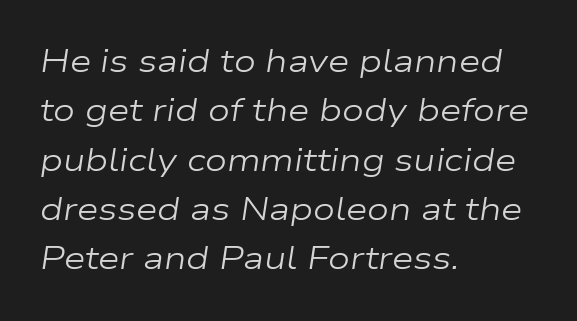
{"italic": "yes", "lean": "right", "slant_degrees": 9, "bold": "no", "weight": "regular", "width": "wide", "stroke_contrast": "low", "x_height": "medium", "monospaced": "no", "underline": "no", "align": "left", "line_spacing": "normal", "line_spacing_ratio": 1.59, "letter_spacing": "normal", "letter_spacing_em": 0.0, "glyph_px": 31}
